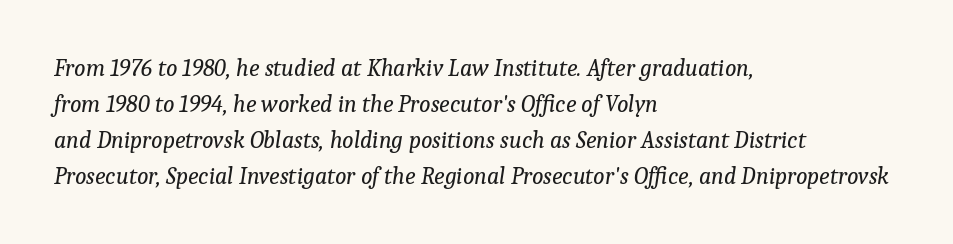
The image shows 24 px text type, italic (leaning right); set left-aligned, normal line spacing (1.5x), normal letter spacing, not underlined.
